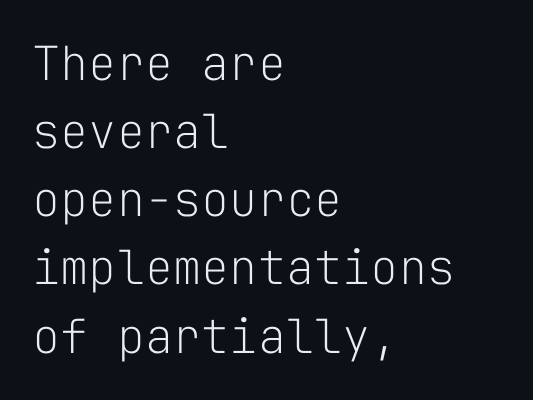
Q: Is the text bold? A: No.
Q: Is the text italic (slanted)? A: No, it is upright.
Q: Is the typeface a serif or a sans-serif typeface? A: Sans-serif.
Q: Is the text underlined? A: No.
Q: How is the paragraph aligned? A: Left-aligned.
Q: Is the spacing between letters normal or unusually wide? A: Normal.
Q: Is the spacing between lines tight, normal or loose? A: Normal.
Q: Width (condensed, normal, or wide)? A: Normal.
Q: Stroke contrast? A: Low.
Q: x-height? A: Medium.
Q: Monospaced? A: Yes.
